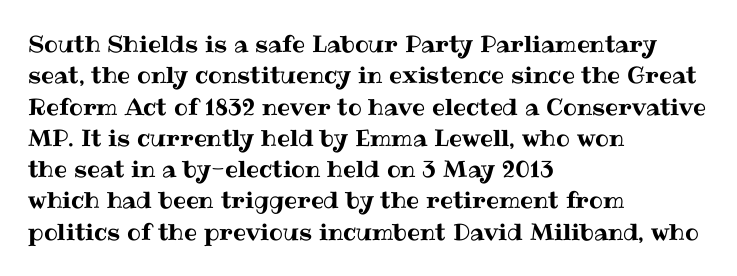
The passage shown is not underscored anywhere. The line texture is even and compact thanks to regular tracking. Nope, not italic — everything's standing straight. Each line starts at the same left margin while the right side varies. Notice how descenders clear the ascenders below comfortably — that's standard leading.
